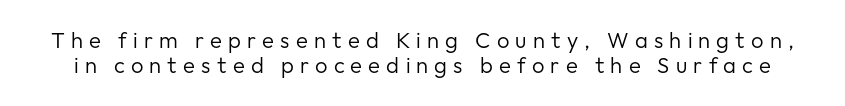
{"italic": "no", "bold": "no", "underline": "no", "line_spacing": "tight", "line_spacing_ratio": 1.15, "letter_spacing": "wide", "letter_spacing_em": 0.28, "glyph_px": 22}
